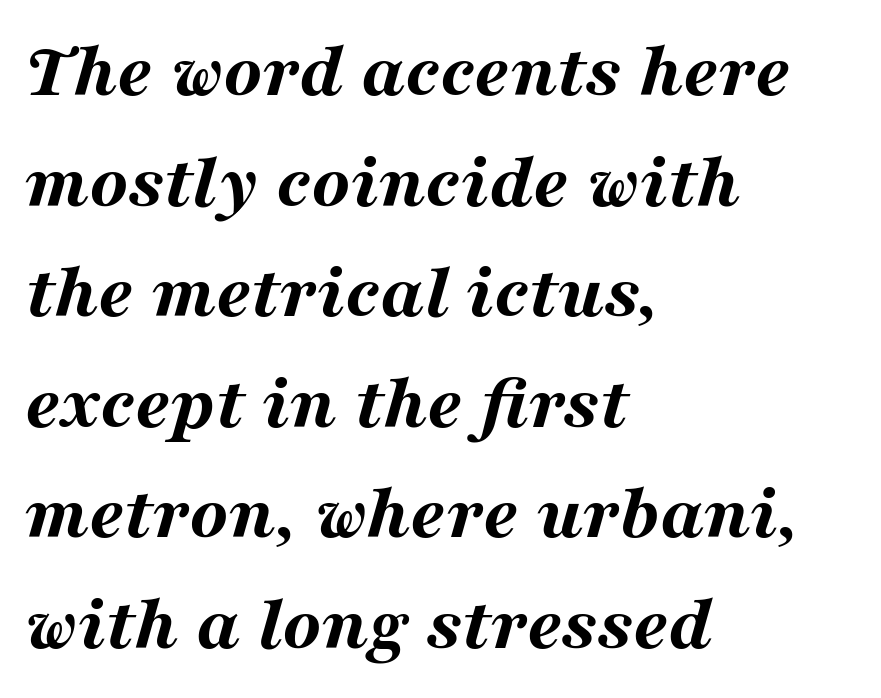
Is the letter spacing exaggerated? No — it looks like the ordinary default. If you drew a ruler down the left edge, every line would touch it. Letters rest on an invisible, unmarked baseline. These lines carry a lot of weight — the face is fully bold. The passage shown leans; its letterforms are oblique.
